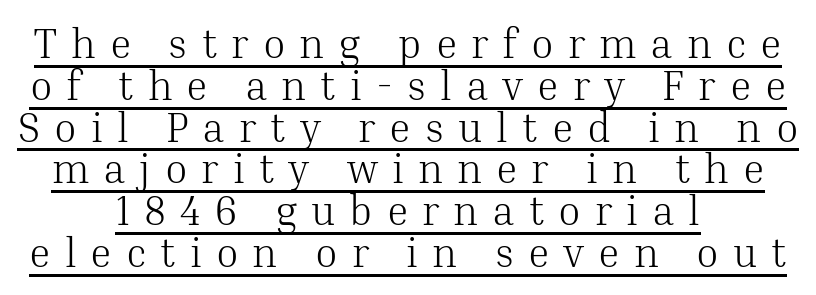
The image shows 41 px light serif type, upright; set centered, tight line spacing (1.02x), unusually wide letter spacing (+0.34 em), underlined; medium stroke contrast and a medium x-height.
